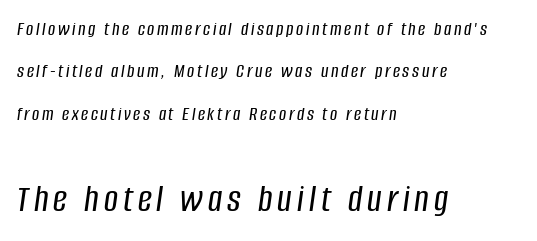
{"italic": "yes", "lean": "right", "slant_degrees": 8, "width": "condensed", "stroke_contrast": "low", "x_height": "large", "monospaced": "no", "underline": "no", "align": "left", "line_spacing": "loose", "line_spacing_ratio": 2.12, "larger_block": "second", "size_ratio": 1.95, "glyph_px": 39}
